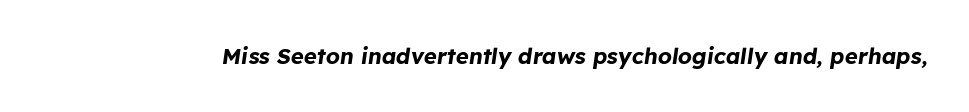
{"italic": "yes", "lean": "right", "slant_degrees": 8, "bold": "yes", "underline": "no", "letter_spacing": "normal", "letter_spacing_em": 0.0, "glyph_px": 22}
